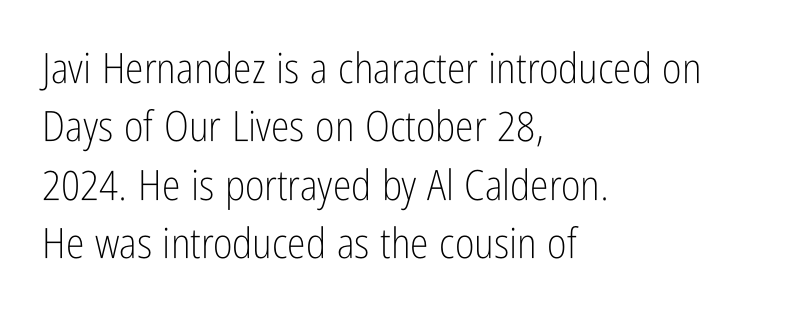
{"serif": "no", "italic": "no", "bold": "no", "weight": "light", "width": "condensed", "stroke_contrast": "low", "x_height": "medium", "monospaced": "no", "underline": "no", "align": "left", "line_spacing": "normal", "line_spacing_ratio": 1.39, "letter_spacing": "normal", "letter_spacing_em": 0.0, "glyph_px": 42}
